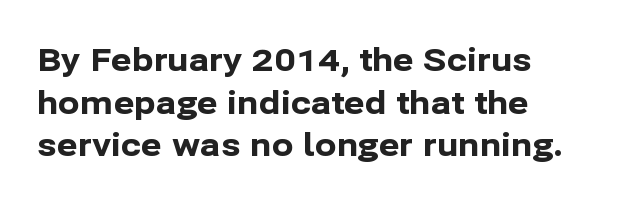
{"serif": "no", "italic": "no", "bold": "yes", "weight": "bold", "width": "normal", "stroke_contrast": "low", "x_height": "medium", "monospaced": "no", "underline": "no", "align": "left", "line_spacing": "normal", "line_spacing_ratio": 1.33, "letter_spacing": "normal", "letter_spacing_em": 0.0, "glyph_px": 32}
